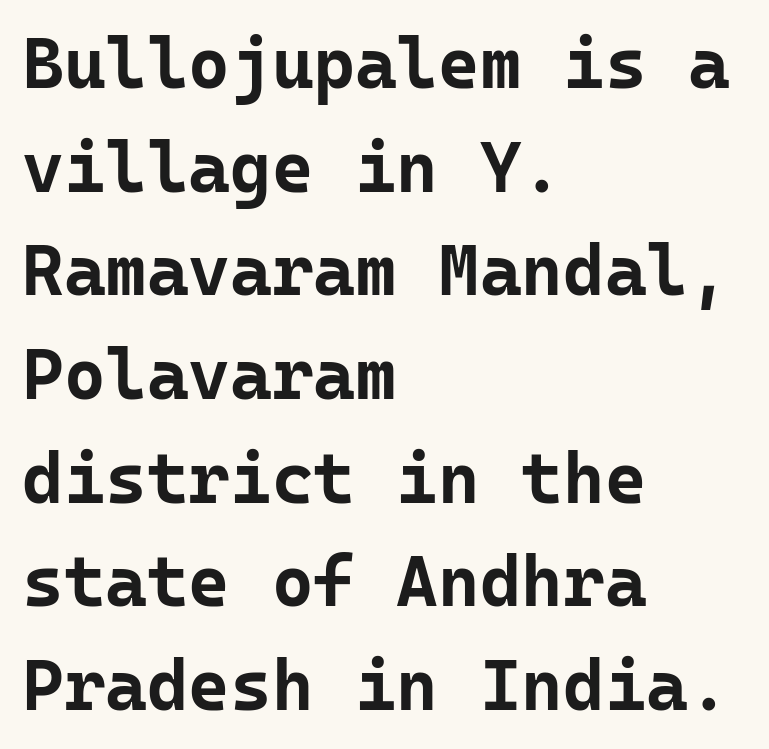
A typesetter would call this monospace, since all characters share one set width. Check the space under the baseline: it is left empty. This is heavy type, rendered in bold. One glance says typical: line gaps are just what's usual. If you drew a ruler down the left edge, every line would touch it. The axis of the letterforms is exactly vertical.
